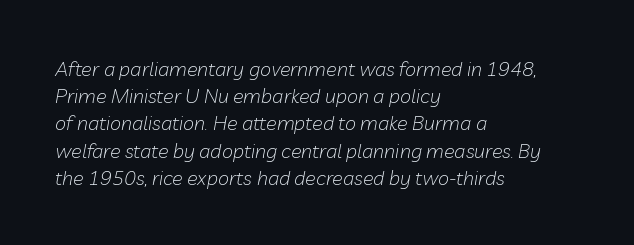
Line spacing here is normal. Compared with ordinary roman type, these characters are visibly tilted. Heft: none added — not bold. Between one letter and the next there's only the usual sliver of space.
